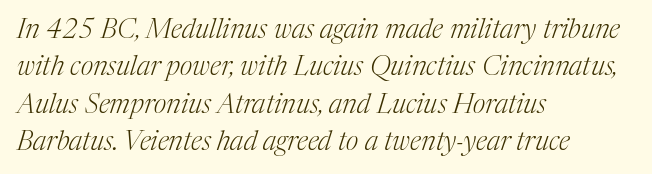
Q: Is the text bold? A: No.
Q: Is the text italic (slanted)? A: Yes, it leans right by about 17 degrees.
Q: Is the text underlined? A: No.
Q: How is the paragraph aligned? A: Left-aligned.
Q: Is the spacing between letters normal or unusually wide? A: Normal.
Q: Is the spacing between lines tight, normal or loose? A: Normal.
